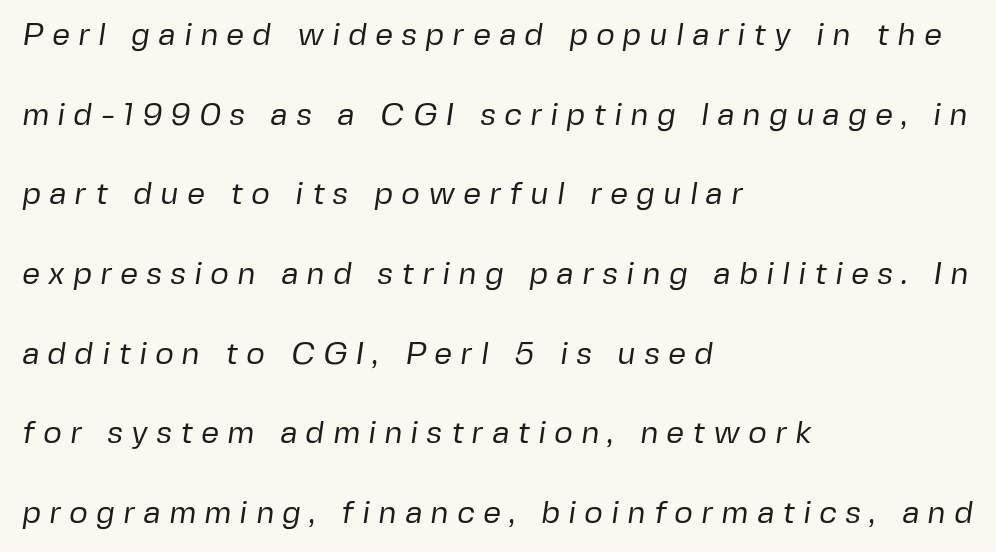
Interline gaps are noticeably wide in this sample. The letterforms stand isolated, each surrounded by extra space. The lines in this sample share a left origin and differ only in where they stop. What kind of face is this? One without serifs — a sans.
